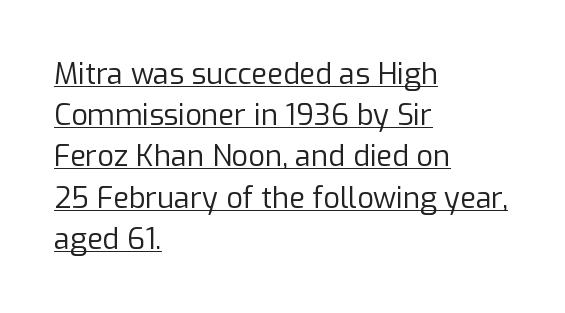
The passage shown stacks its lines at a standard gap. This reads as an unemphasized weight, regular at the heaviest. Left-aligned paragraph, ragged on the right. Vertical strokes here are truly vertical.
